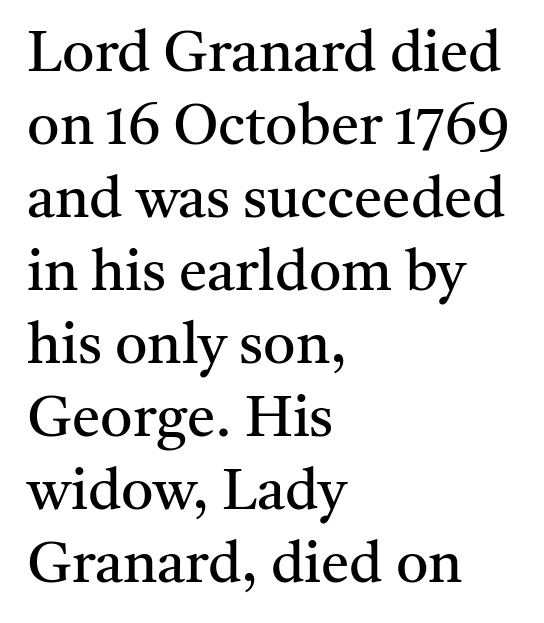
The image shows 57 px regular-weight serif type, upright; set left-aligned, normal line spacing (1.28x), normal letter spacing, not underlined; medium stroke contrast and a medium x-height.
